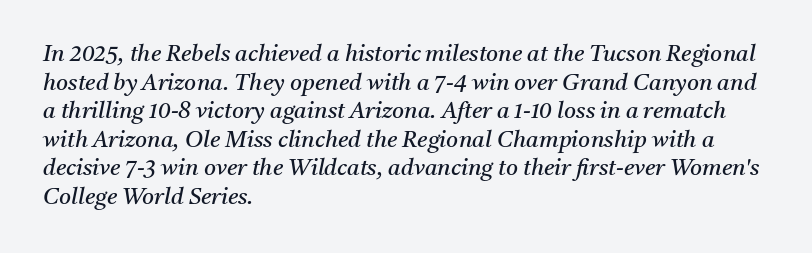
{"italic": "yes", "lean": "right", "slant_degrees": 11, "bold": "no", "underline": "no", "align": "left", "line_spacing_ratio": 1.24, "letter_spacing": "normal", "letter_spacing_em": 0.0, "glyph_px": 23}
